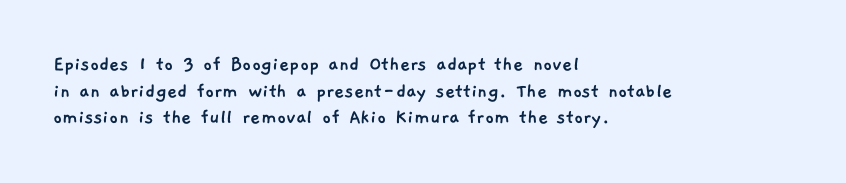
Q: Is the text underlined? A: No.
Q: How is the paragraph aligned? A: Left-aligned.
Q: Is the spacing between letters normal or unusually wide? A: Normal.
